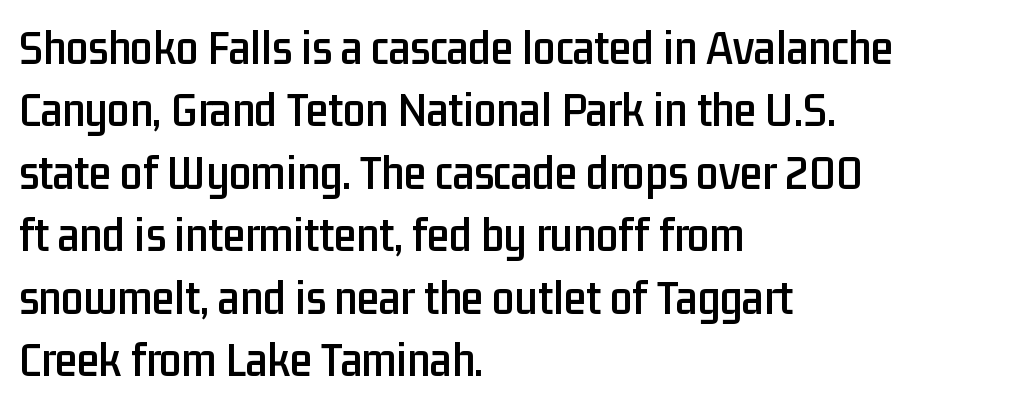
This sample has the flowing, uneven cadence of proportional lettering. Letter spacing: default. A normal amount of white space separates one row of letters from the next. Which margin do the lines hug? The left one — the right edge is uneven.
